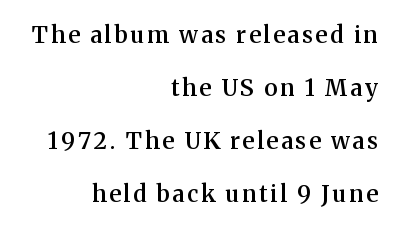
Notice the strokes are somewhat thickened but not fully heavy: this is a semibold. If you drew a ruler down the right edge, every line would touch it. The space beneath each line is pristine and unruled. Successive baselines arrive slowly, with a big drop between each. The lettering stays uniformly vertical, giving the passage a roman look.
